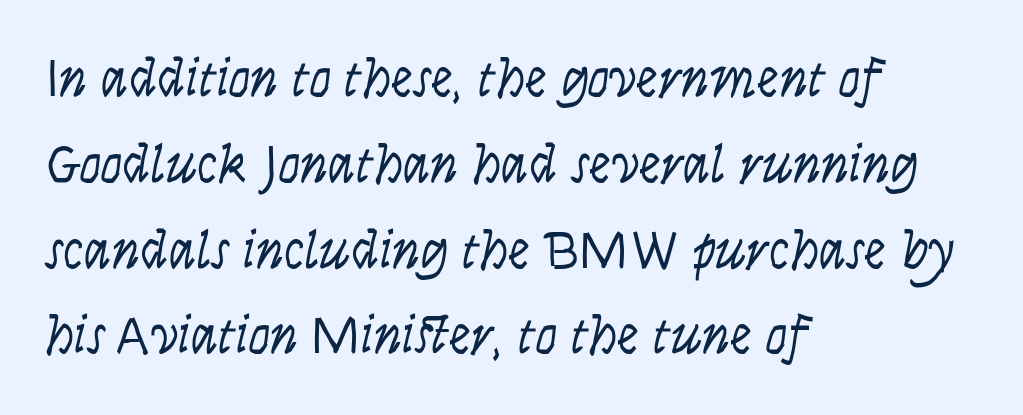
The image shows 55 px light, condensed sans-serif type; set left-aligned, normal line spacing (1.56x), normal letter spacing, not underlined; low stroke contrast and a large x-height.
